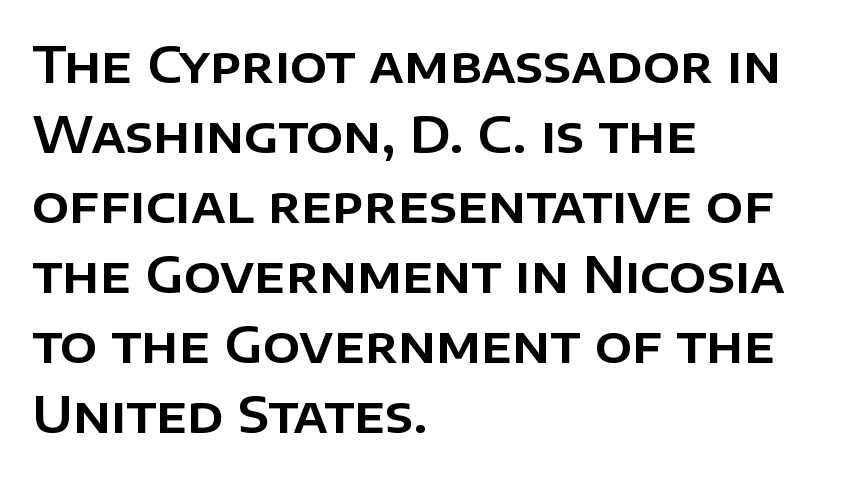
{"serif": "no", "italic": "no", "width": "normal", "stroke_contrast": "low", "x_height": "large", "monospaced": "no", "underline": "no", "align": "left", "line_spacing": "normal", "line_spacing_ratio": 1.43, "letter_spacing": "normal", "letter_spacing_em": 0.0, "glyph_px": 49}
